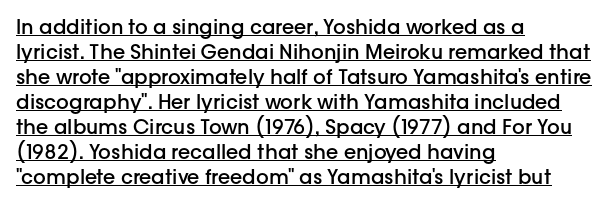
The image shows 20 px text type, upright; set left-aligned, normal line spacing (1.25x), normal letter spacing, underlined.
